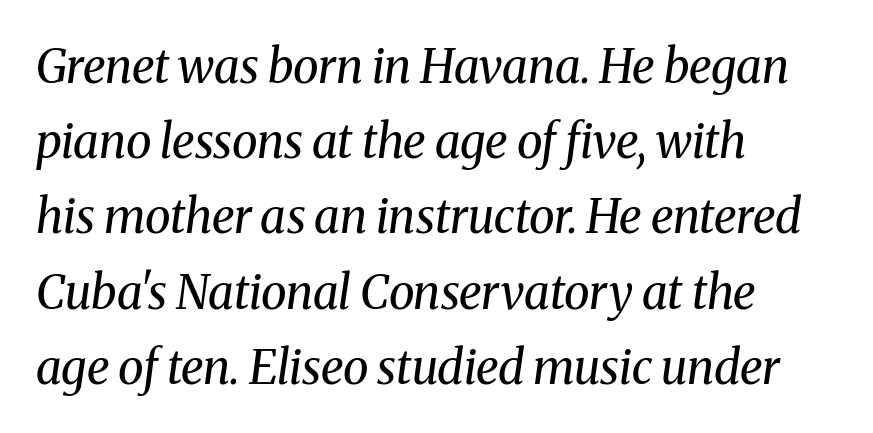
{"serif": "yes", "italic": "yes", "lean": "right", "slant_degrees": 8, "bold": "no", "weight": "regular", "width": "normal", "stroke_contrast": "medium", "x_height": "medium", "monospaced": "no", "underline": "no", "align": "left", "line_spacing": "normal", "line_spacing_ratio": 1.6, "letter_spacing": "normal", "letter_spacing_em": 0.0, "glyph_px": 47}
